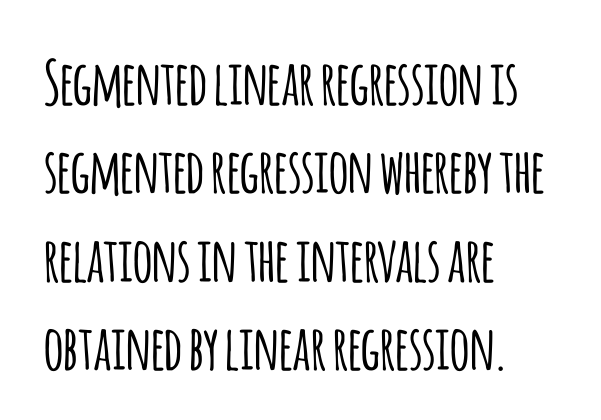
The image shows 61 px condensed sans-serif type, upright; set left-aligned, normal line spacing (1.45x), normal letter spacing, not underlined; low stroke contrast and a large x-height.
